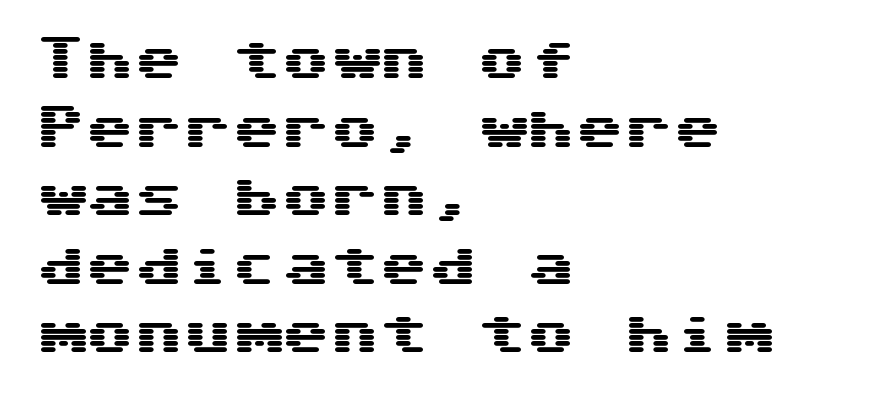
The image shows 49 px wide sans-serif type, upright; set left-aligned, normal line spacing (1.4x), normal letter spacing, not underlined; medium stroke contrast and a medium x-height.
